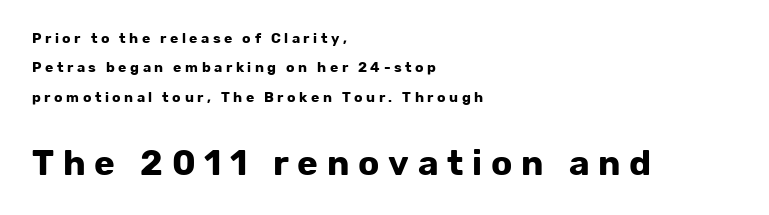
The image shows 35 px bold sans-serif type, upright; set left-aligned, loose line spacing (2.09x), unusually wide letter spacing (+0.25 em), not underlined; the second (bottom) block is 2.5x larger; low stroke contrast and a medium x-height.
